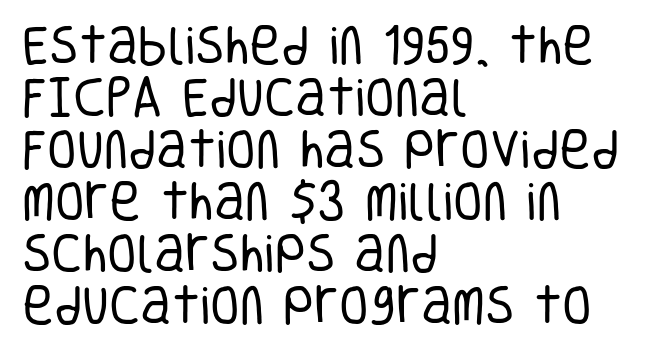
Q: Is the text bold? A: No.
Q: Is the text italic (slanted)? A: No, it is upright.
Q: Is the typeface a serif or a sans-serif typeface? A: Sans-serif.
Q: Is the text underlined? A: No.
Q: How is the paragraph aligned? A: Left-aligned.
Q: Is the spacing between letters normal or unusually wide? A: Normal.
Q: Width (condensed, normal, or wide)? A: Condensed.
Q: Stroke contrast? A: Low.
Q: x-height? A: Large.
Q: Monospaced? A: No.
